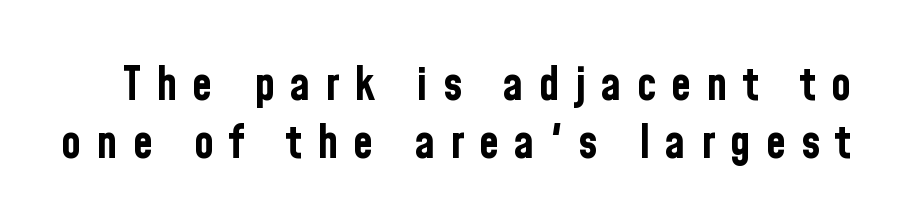
{"serif": "no", "italic": "no", "bold": "yes", "weight": "bold", "width": "condensed", "stroke_contrast": "low", "x_height": "medium", "monospaced": "no", "underline": "no", "line_spacing": "normal", "line_spacing_ratio": 1.26, "letter_spacing": "wide", "letter_spacing_em": 0.33, "glyph_px": 46}
